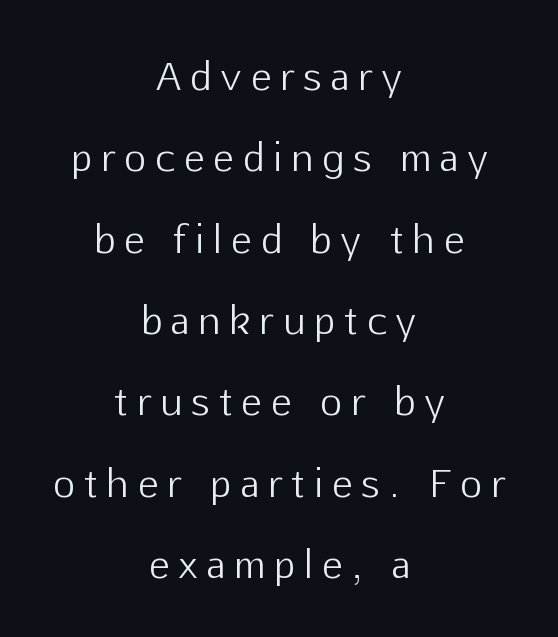
{"serif": "no", "italic": "no", "bold": "no", "weight": "light", "width": "normal", "stroke_contrast": "low", "x_height": "medium", "monospaced": "no", "underline": "no", "align": "center", "line_spacing": "loose", "line_spacing_ratio": 2.14, "letter_spacing": "wide", "letter_spacing_em": 0.25, "glyph_px": 38}
